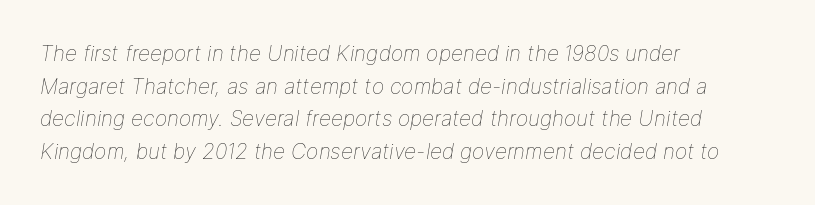
{"italic": "yes", "lean": "right", "slant_degrees": 9, "bold": "no", "underline": "no", "align": "left", "line_spacing": "normal", "line_spacing_ratio": 1.55, "letter_spacing": "normal", "letter_spacing_em": 0.0, "glyph_px": 21}
